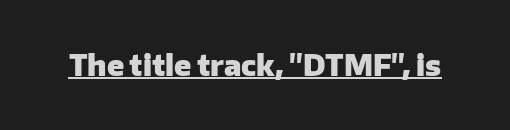
The image shows 28 px heavy sans-serif type, upright; set normal letter spacing, underlined; low stroke contrast and a medium x-height.
